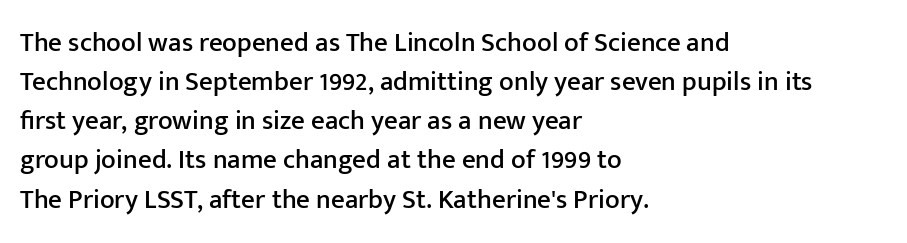
Q: Is the text italic (slanted)? A: No, it is upright.
Q: Is the text underlined? A: No.
Q: How is the paragraph aligned? A: Left-aligned.
Q: Is the spacing between letters normal or unusually wide? A: Normal.
Q: Is the spacing between lines tight, normal or loose? A: Normal.
